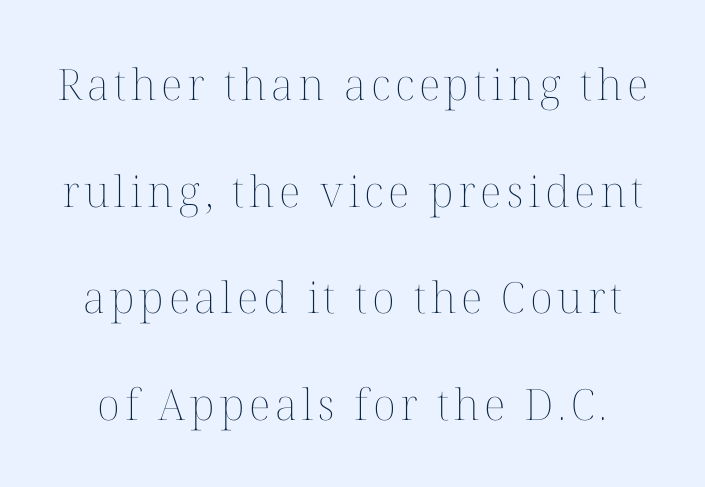
The baseline area is clear. Here the designer chose a conventional face with non-uniform glyph widths. No letter is thick-stroked: the sample isn't bold. Successive baselines arrive slowly, with a big drop between each. The letters stand upright; this is a roman face.
